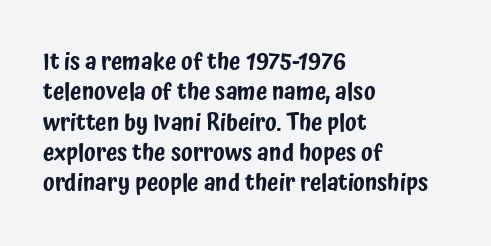
The image shows 23 px text type, upright; set left-aligned, normal line spacing (1.32x), normal letter spacing, not underlined.
